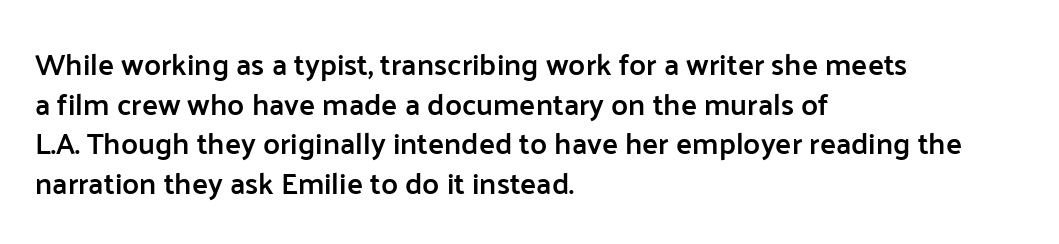
The image shows 30 px semibold sans-serif type, upright; set left-aligned, normal line spacing (1.32x), normal letter spacing, not underlined; low stroke contrast and a medium x-height.
